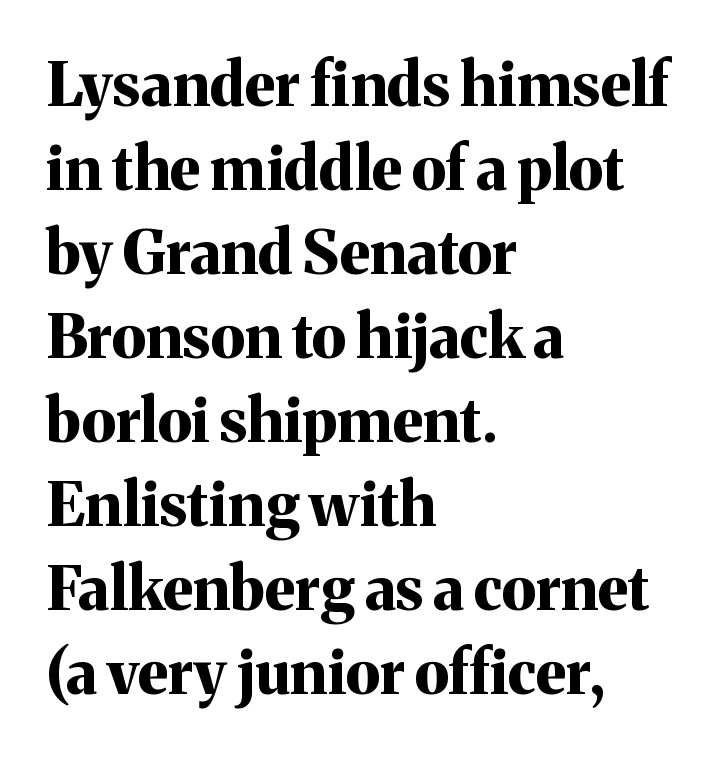
Q: Is the text bold? A: Yes.
Q: Is the text italic (slanted)? A: No, it is upright.
Q: Is the typeface a serif or a sans-serif typeface? A: Serif.
Q: Is the text underlined? A: No.
Q: How is the paragraph aligned? A: Left-aligned.
Q: Is the spacing between letters normal or unusually wide? A: Normal.
Q: Is the spacing between lines tight, normal or loose? A: Normal.
Q: Width (condensed, normal, or wide)? A: Normal.
Q: Stroke contrast? A: Medium.
Q: x-height? A: Medium.
Q: Monospaced? A: No.
